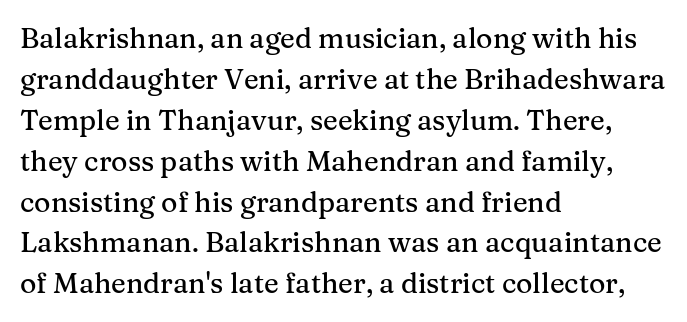
The image shows 28 px serif type, upright; set left-aligned, normal line spacing (1.46x), normal letter spacing, not underlined; medium stroke contrast and a medium x-height.
